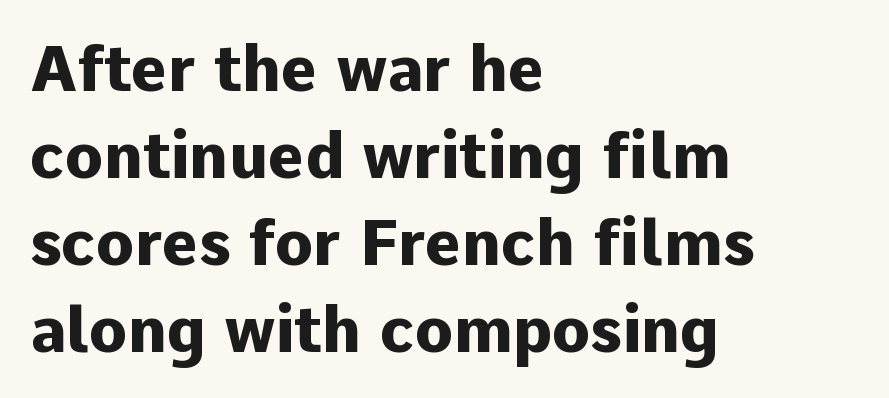
The image shows 63 px heavy sans-serif type, upright; set left-aligned, normal line spacing (1.38x), normal letter spacing, not underlined; low stroke contrast and a medium x-height.
